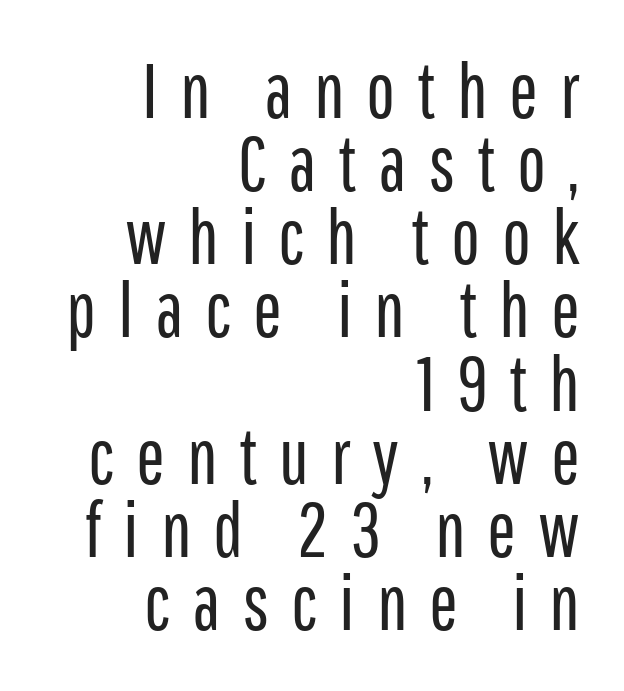
Honestly, there is no underline to notice here at all. There is plenty of visible air inserted between adjacent glyphs. This sample is right-justified, so line beginnings fall wherever the words allow. Heft: none added — not bold.
